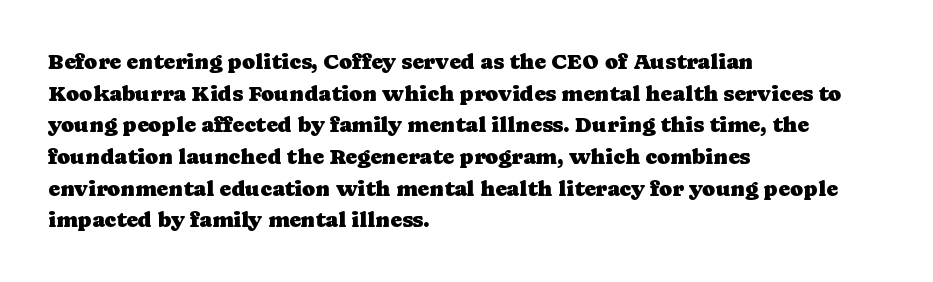
Q: Is the text italic (slanted)? A: No, it is upright.
Q: Is the text underlined? A: No.
Q: How is the paragraph aligned? A: Left-aligned.
Q: Is the spacing between letters normal or unusually wide? A: Normal.
Q: Is the spacing between lines tight, normal or loose? A: Normal.
